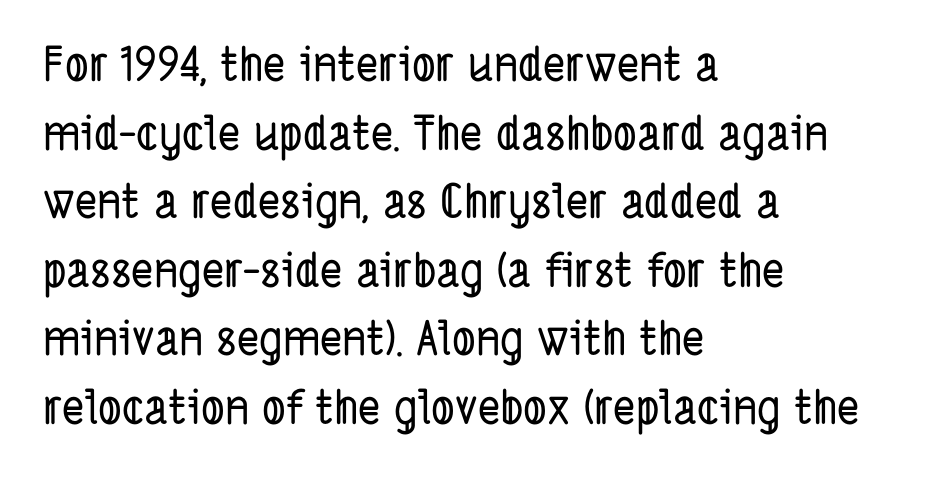
Nothing unusual about the tracking: characters are spaced as the font intends. Serif or sans? Sans — the stroke terminals are bare. Which margin do the lines hug? The left one — the right edge is uneven. Each new line begins a customary step beneath the previous one.
